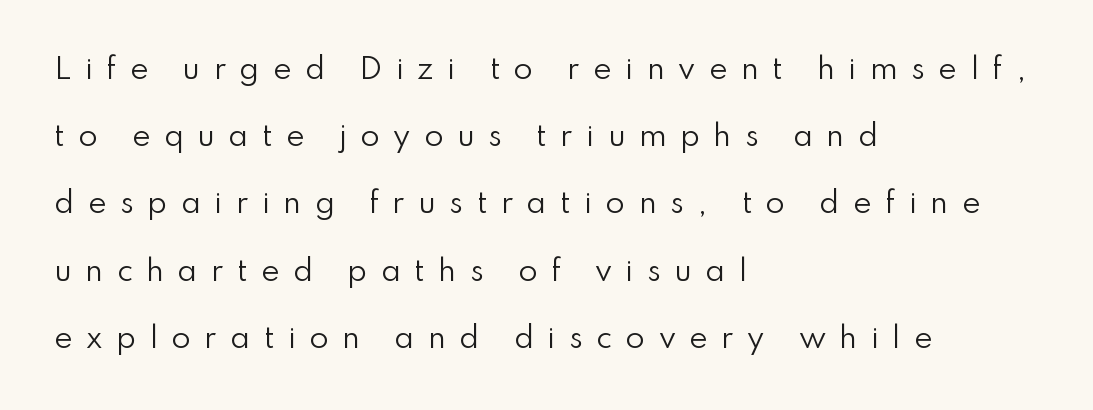
The image shows 28 px regular-weight sans-serif type, upright; set left-aligned, loose line spacing (2.4x), unusually wide letter spacing (+0.48 em), not underlined; low stroke contrast and a small x-height.
